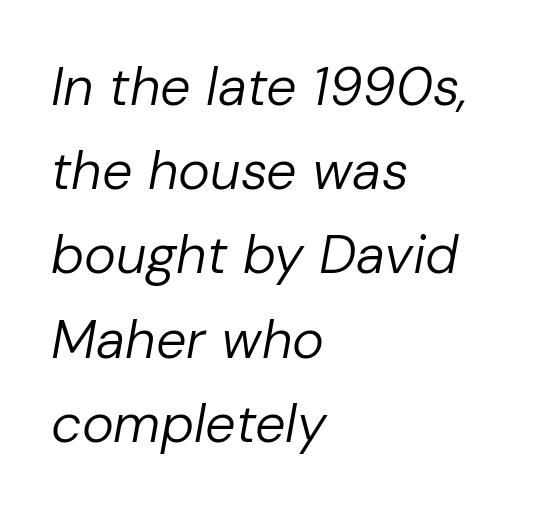
Q: Is the text bold? A: No.
Q: Is the text italic (slanted)? A: Yes, it leans right by about 10 degrees.
Q: Is the text underlined? A: No.
Q: How is the paragraph aligned? A: Left-aligned.
Q: Is the spacing between letters normal or unusually wide? A: Normal.
Q: Is the spacing between lines tight, normal or loose? A: Normal.
Q: Width (condensed, normal, or wide)? A: Normal.
Q: Stroke contrast? A: Low.
Q: x-height? A: Medium.
Q: Monospaced? A: No.
